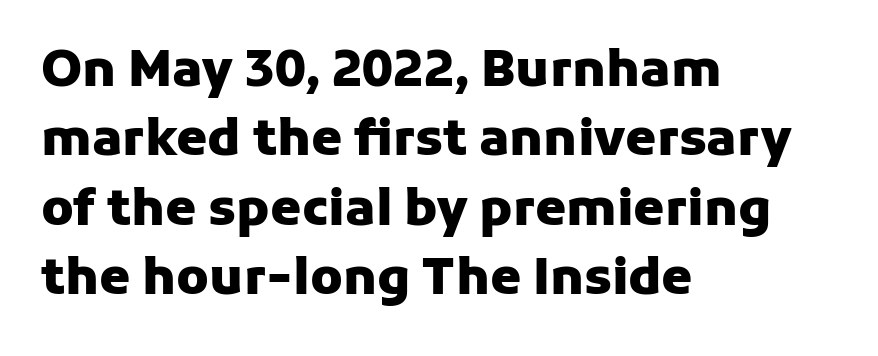
Note: no serifs on the glyphs. The type is set solid horizontally, with unmodified tracking. Plain, unruled lines of type. The typography opts for an upright posture over an oblique one. Think of a printed novel: that variable character pitch is what you see here. Each line starts at the same left margin while the right side varies.
